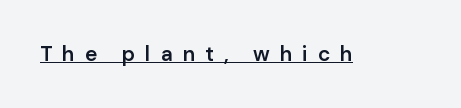
The image shows 21 px text type, upright; set unusually wide letter spacing (+0.47 em), underlined.
